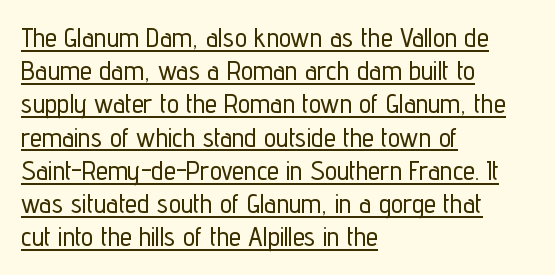
Glance below the letters and you will spot a drawn line. A roman cut, with each character standing at attention. These lines keep a tight, regular rhythm from letter to letter. Notice how the passage keeps a crisp vertical edge on the left only.
